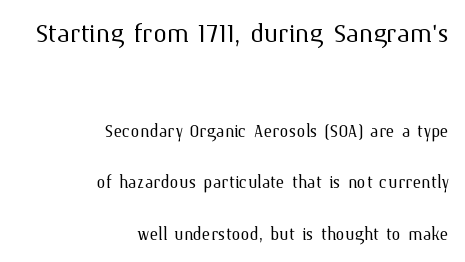
Q: Is the text bold? A: No.
Q: Is the text italic (slanted)? A: No, it is upright.
Q: Is the text underlined? A: No.
Q: How is the paragraph aligned? A: Right-aligned.
Q: Is the spacing between letters normal or unusually wide? A: Normal.
Q: Is the spacing between lines tight, normal or loose? A: Loose.
Q: Which block of text is set in a larger size, the first (top) or the second (bottom)? A: The first (top) one.
Q: Width (condensed, normal, or wide)? A: Normal.
Q: Stroke contrast? A: Medium.
Q: x-height? A: Medium.
Q: Monospaced? A: No.
